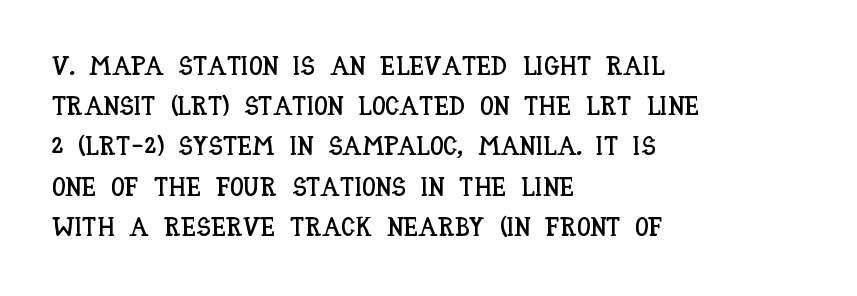
Summary of vertical rhythm: regular, with standard interline spacing. No italicization has been applied; the sample stays upright. One-word summary of the alignment: left. The line texture is even and compact thanks to regular tracking. The space directly below the letters is spotless.
